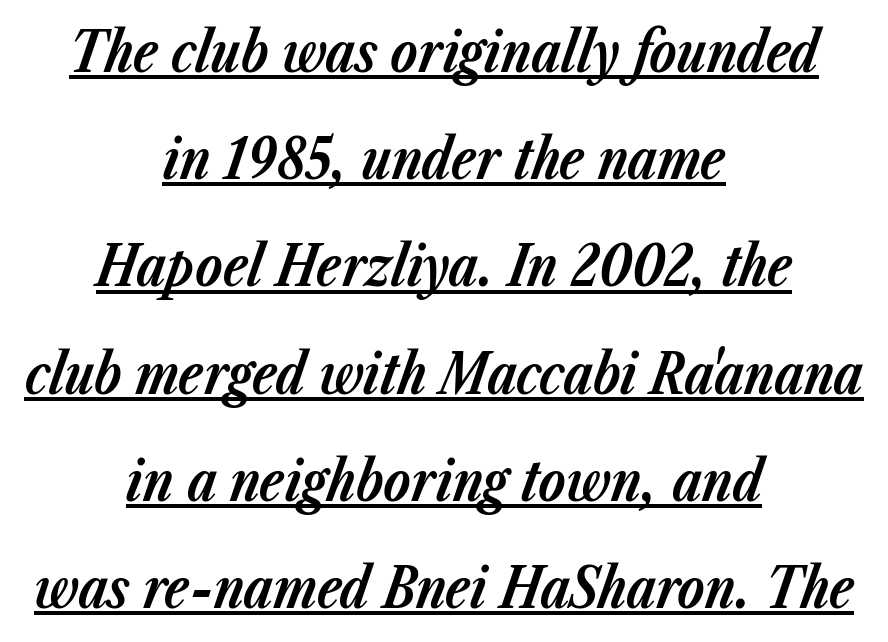
How would I describe the line gaps? Wide and relaxed. Would a proofreader flag this as italicized? Yes. You could call the tracking neutral — neither tight nor loose. The glyphs are accompanied by a horizontal stroke just below them. Notice how thick the strokes are: this is what a full bold looks like. These lines are centered, leaving both edges ragged.
